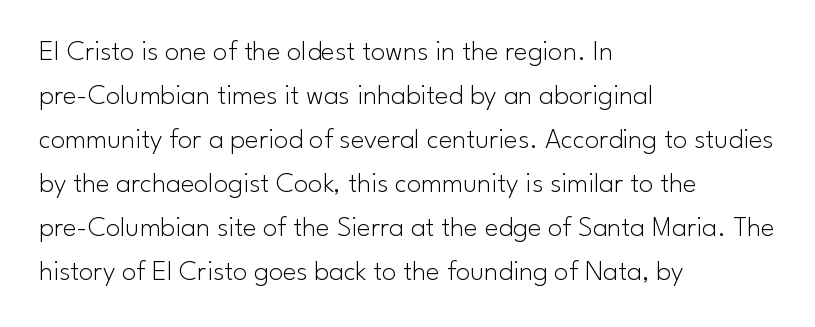
Is there any slant? The stems are plumb. The letterforms sit at book weight or below. The vertical gap from one line to the next is medium. Serif or sans? Sans — the stroke terminals are bare.
